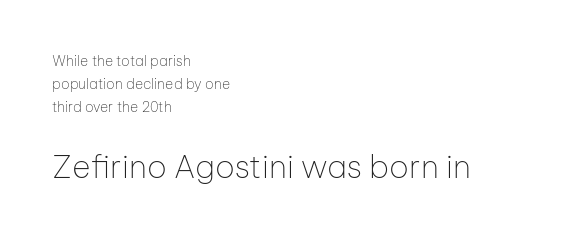
Q: Is the text bold? A: No.
Q: Is the text italic (slanted)? A: No, it is upright.
Q: Is the typeface a serif or a sans-serif typeface? A: Sans-serif.
Q: Is the text underlined? A: No.
Q: How is the paragraph aligned? A: Left-aligned.
Q: Is the spacing between letters normal or unusually wide? A: Normal.
Q: Is the spacing between lines tight, normal or loose? A: Normal.
Q: Which block of text is set in a larger size, the first (top) or the second (bottom)? A: The second (bottom) one.
Q: Width (condensed, normal, or wide)? A: Normal.
Q: Stroke contrast? A: Low.
Q: x-height? A: Medium.
Q: Monospaced? A: No.
